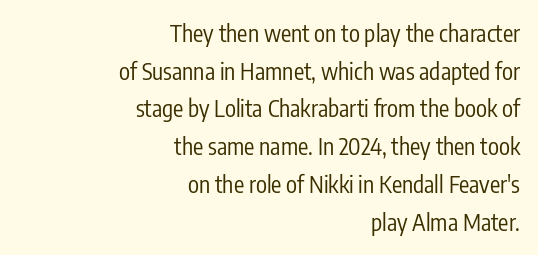
Q: Is the text bold? A: No.
Q: Is the text italic (slanted)? A: No, it is upright.
Q: Is the text underlined? A: No.
Q: How is the paragraph aligned? A: Right-aligned.
Q: Is the spacing between letters normal or unusually wide? A: Normal.
Q: Is the spacing between lines tight, normal or loose? A: Normal.
